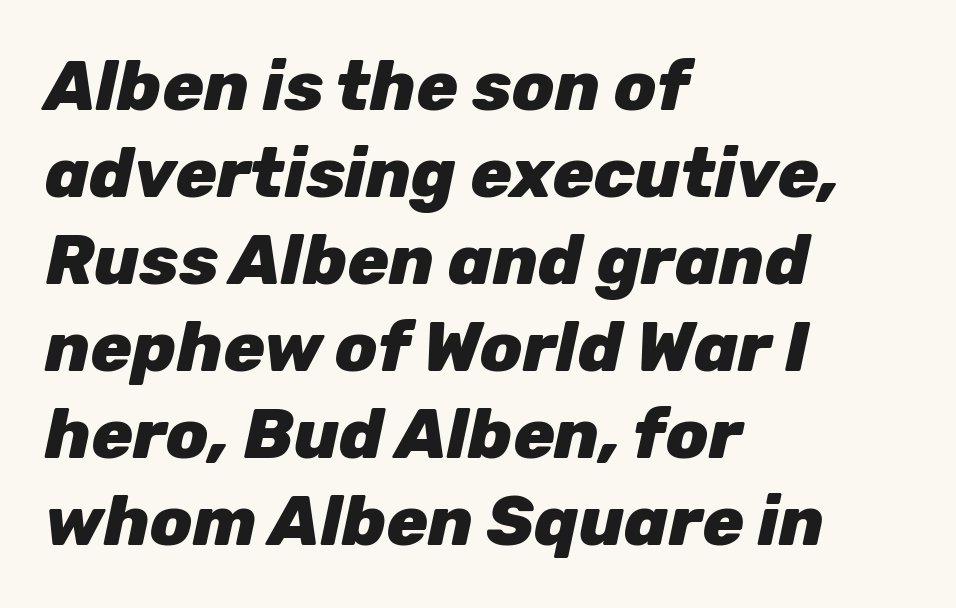
{"italic": "yes", "lean": "right", "slant_degrees": 12, "bold": "yes", "weight": "heavy", "width": "normal", "stroke_contrast": "low", "x_height": "medium", "monospaced": "no", "underline": "no", "align": "left", "line_spacing": "normal", "line_spacing_ratio": 1.26, "letter_spacing": "normal", "letter_spacing_em": 0.0, "glyph_px": 69}
